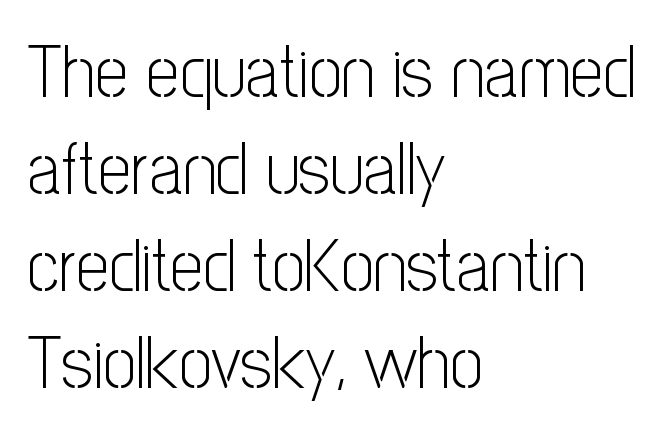
This reads as an unemphasized weight, regular at the heaviest. The axis of the letterforms is exactly vertical. Observe the ordinary spacing: letters are neighbours, not strangers. This sample keeps an unexceptional amount of space between lines.
